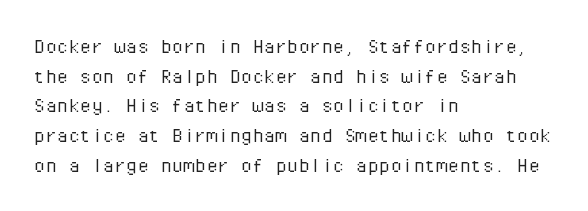
The lines sit at an ordinary, default distance from one another. The rag falls on the right side of this text block. The characters are drawn with everyday or finer stroke widths. Descender tails drop into unmarked territory.
